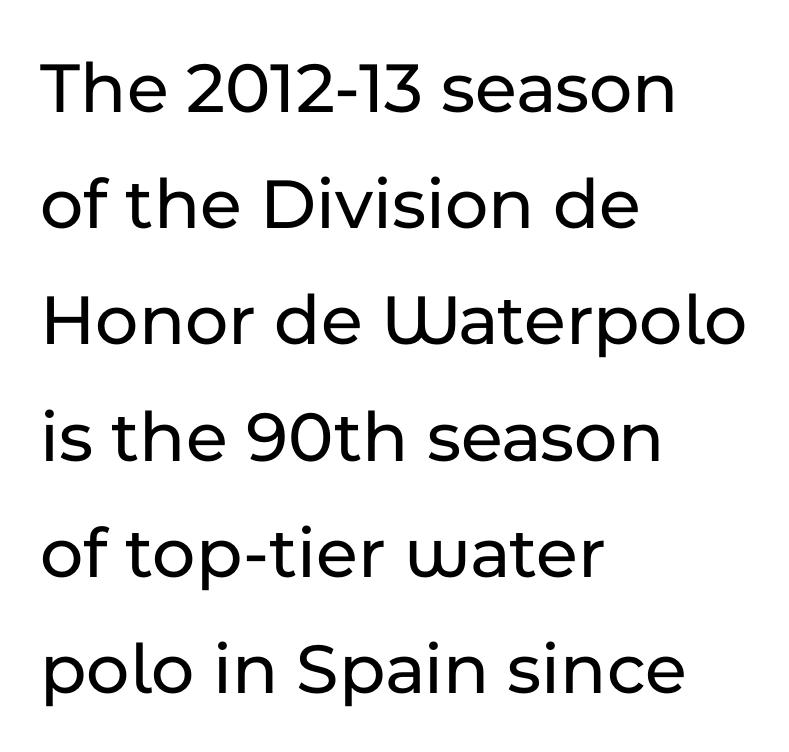
{"serif": "no", "italic": "no", "width": "normal", "stroke_contrast": "low", "x_height": "medium", "monospaced": "no", "underline": "no", "align": "left", "line_spacing": "normal", "line_spacing_ratio": 1.57, "letter_spacing": "normal", "letter_spacing_em": 0.0, "glyph_px": 74}
